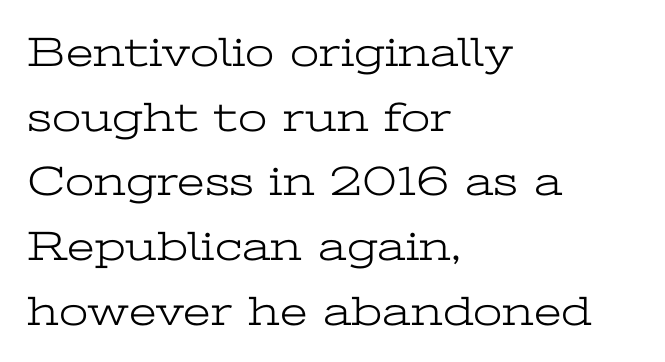
Q: Is the text bold? A: No.
Q: Is the text italic (slanted)? A: No, it is upright.
Q: Is the typeface a serif or a sans-serif typeface? A: Serif.
Q: Is the text underlined? A: No.
Q: How is the paragraph aligned? A: Left-aligned.
Q: Is the spacing between letters normal or unusually wide? A: Normal.
Q: Is the spacing between lines tight, normal or loose? A: Normal.
Q: Width (condensed, normal, or wide)? A: Wide.
Q: Stroke contrast? A: Low.
Q: x-height? A: Medium.
Q: Monospaced? A: No.
